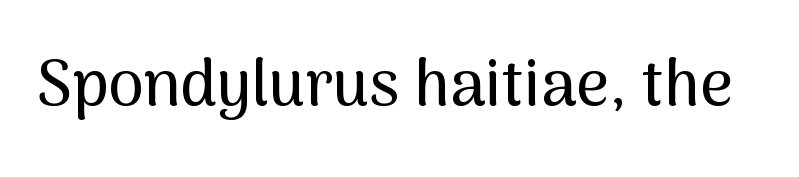
{"serif": "no", "italic": "no", "width": "normal", "stroke_contrast": "medium", "x_height": "medium", "monospaced": "no", "underline": "no", "letter_spacing": "normal", "letter_spacing_em": 0.0, "glyph_px": 64}
